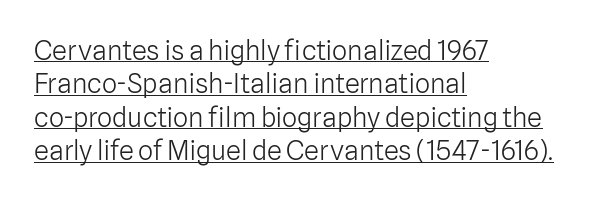
Stem width sits at or under what a default text font uses. Underlined type. One-word summary of the alignment: left. Tracking here is standard; glyphs follow each other at the usual distance.
